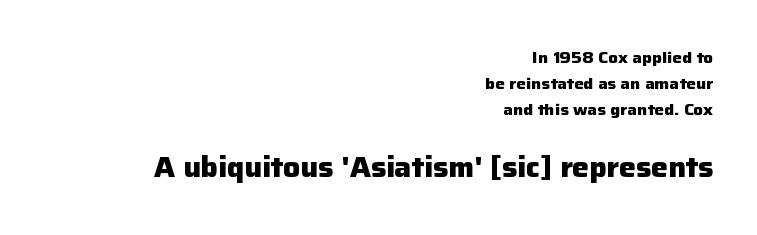
The image shows 28 px heavy sans-serif type, upright; set right-aligned, normal line spacing (1.64x), normal letter spacing, not underlined; the second (bottom) block is 1.75x larger; low stroke contrast and a medium x-height.
